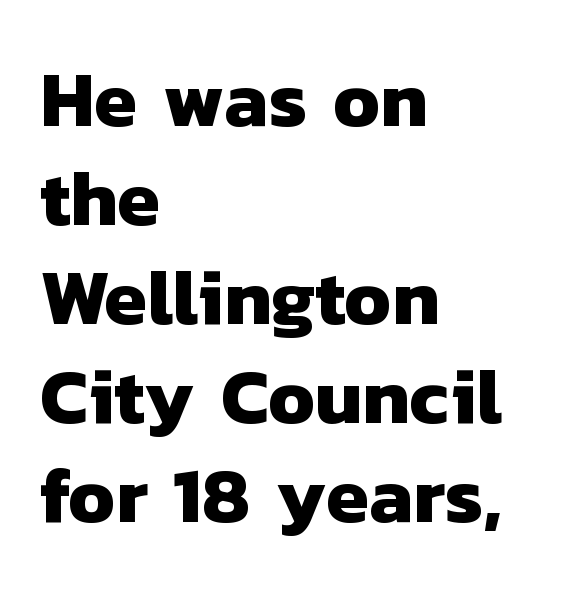
Q: Is the text bold? A: Yes.
Q: Is the typeface a serif or a sans-serif typeface? A: Sans-serif.
Q: Is the text underlined? A: No.
Q: How is the paragraph aligned? A: Left-aligned.
Q: Is the spacing between letters normal or unusually wide? A: Normal.
Q: Is the spacing between lines tight, normal or loose? A: Normal.
Q: Width (condensed, normal, or wide)? A: Normal.
Q: Stroke contrast? A: Low.
Q: x-height? A: Medium.
Q: Monospaced? A: No.
